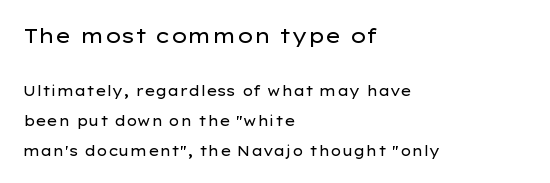
Q: Is the text bold? A: No.
Q: Is the text italic (slanted)? A: No, it is upright.
Q: Is the text underlined? A: No.
Q: How is the paragraph aligned? A: Left-aligned.
Q: Is the spacing between letters normal or unusually wide? A: Normal.
Q: Is the spacing between lines tight, normal or loose? A: Loose.
Q: Which block of text is set in a larger size, the first (top) or the second (bottom)? A: The first (top) one.
